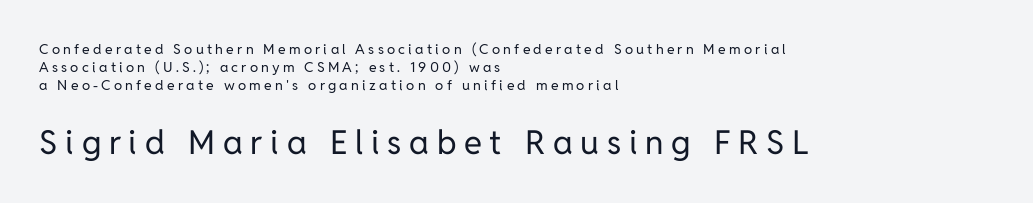
These lines stack with their left ends in a neat column. Examine the stroke ends and you'll find no serifs. This sample has the flowing, uneven cadence of proportional lettering. What's the leading like? Ordinary, nothing unusual. The face looks like a standard text weight, possibly lighter.
